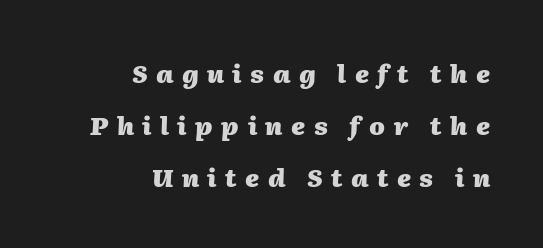
Short and long lines alike share a common ending point at right. Widely set lines give the paragraph a tall, airy silhouette. Weight check: bold — yes, fully. The font's italic variant was chosen for this text. You could only call the tracking loose — the letters float apart. Underlining? Definitely not there.
